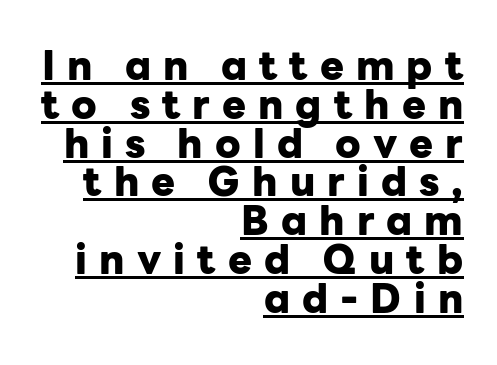
The image shows 40 px heavy sans-serif type, upright; set right-aligned, tight line spacing (0.97x), unusually wide letter spacing (+0.3 em), underlined; low stroke contrast and a medium x-height.
